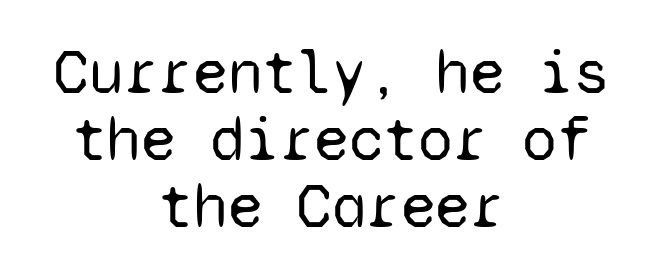
The image shows 63 px regular-weight sans-serif type, upright, monospaced; set centered, tight line spacing (1.06x), normal letter spacing, not underlined; low stroke contrast and a medium x-height.
